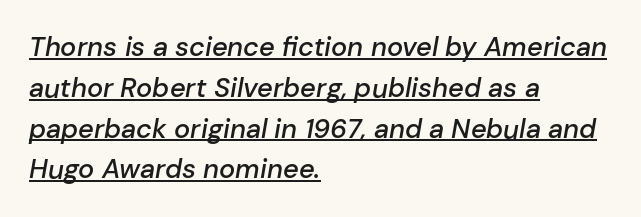
Q: Is the text bold? A: Semi-bold.
Q: Is the text italic (slanted)? A: Yes, it leans right by about 10 degrees.
Q: Is the text underlined? A: Yes.
Q: How is the paragraph aligned? A: Left-aligned.
Q: Is the spacing between letters normal or unusually wide? A: Normal.
Q: Is the spacing between lines tight, normal or loose? A: Normal.
